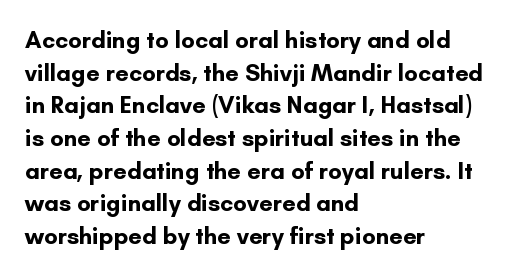
Q: Is the text bold? A: Yes.
Q: Is the text italic (slanted)? A: No, it is upright.
Q: Is the text underlined? A: No.
Q: How is the paragraph aligned? A: Left-aligned.
Q: Is the spacing between letters normal or unusually wide? A: Normal.
Q: Is the spacing between lines tight, normal or loose? A: Normal.
